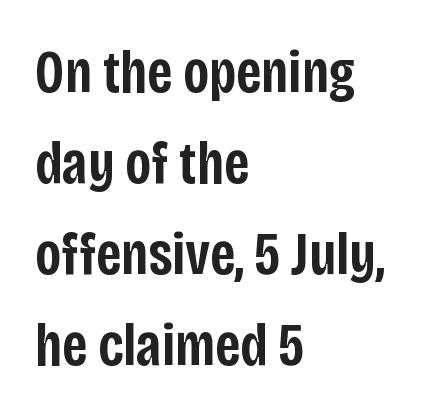
{"serif": "no", "italic": "no", "bold": "semi", "weight": "semibold", "width": "condensed", "stroke_contrast": "low", "x_height": "large", "monospaced": "no", "underline": "no", "align": "left", "line_spacing": "normal", "line_spacing_ratio": 1.49, "letter_spacing": "normal", "letter_spacing_em": 0.0, "glyph_px": 61}
